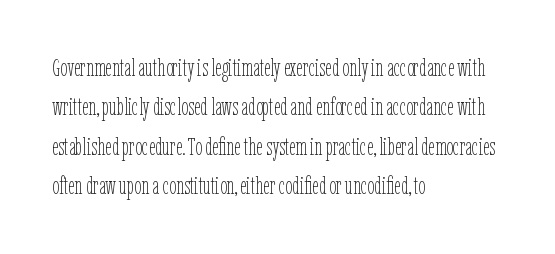
Q: Is the text bold? A: No.
Q: Is the text italic (slanted)? A: No, it is upright.
Q: Is the text underlined? A: No.
Q: How is the paragraph aligned? A: Left-aligned.
Q: Is the spacing between letters normal or unusually wide? A: Normal.
Q: Is the spacing between lines tight, normal or loose? A: Normal.
